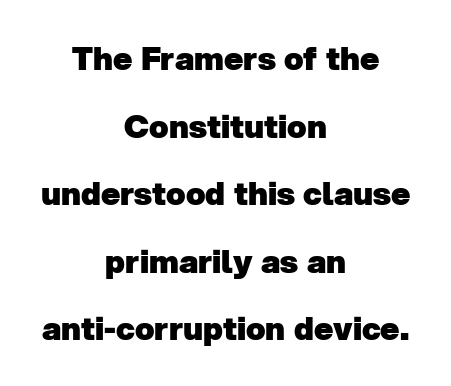
{"serif": "no", "bold": "yes", "weight": "heavy", "width": "normal", "stroke_contrast": "low", "x_height": "medium", "monospaced": "no", "underline": "no", "align": "center", "line_spacing": "loose", "line_spacing_ratio": 2.11, "letter_spacing": "normal", "letter_spacing_em": 0.0, "glyph_px": 32}
